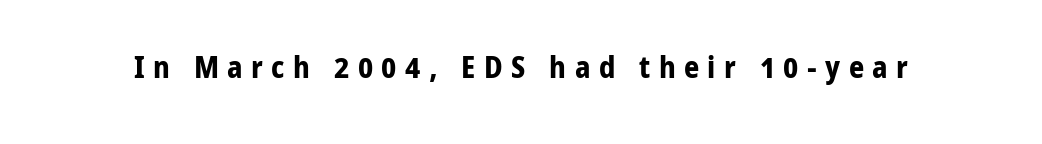
The image shows 30 px bold sans-serif type, upright; set unusually wide letter spacing (+0.28 em), not underlined; low stroke contrast and a medium x-height.
